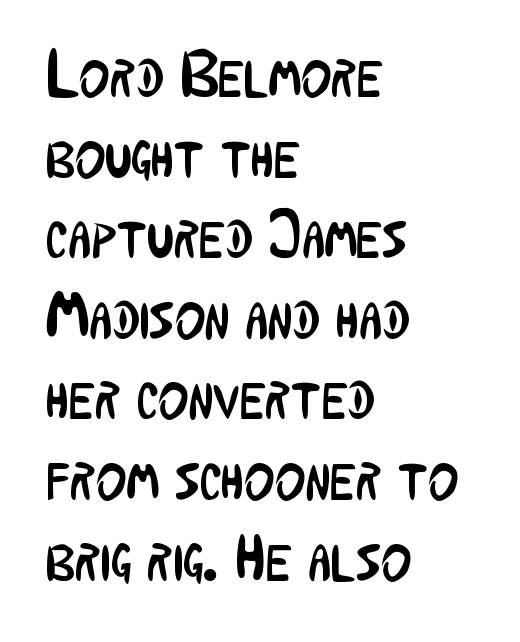
Q: Is the text bold? A: No.
Q: Is the text italic (slanted)? A: No, it is upright.
Q: Is the typeface a serif or a sans-serif typeface? A: Sans-serif.
Q: Is the text underlined? A: No.
Q: How is the paragraph aligned? A: Left-aligned.
Q: Is the spacing between letters normal or unusually wide? A: Normal.
Q: Width (condensed, normal, or wide)? A: Condensed.
Q: Stroke contrast? A: Low.
Q: x-height? A: Medium.
Q: Monospaced? A: No.
